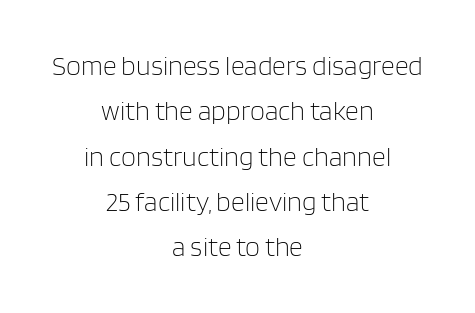
The strokes are not fattened; the text isn't bold. The type is set solid horizontally, with unmodified tracking. A bare baseline throughout the passage. The vertical gap from one line to the next is medium. Caption: multi-line text, centered on the measure. The type sits square on the baseline with zero lean.
